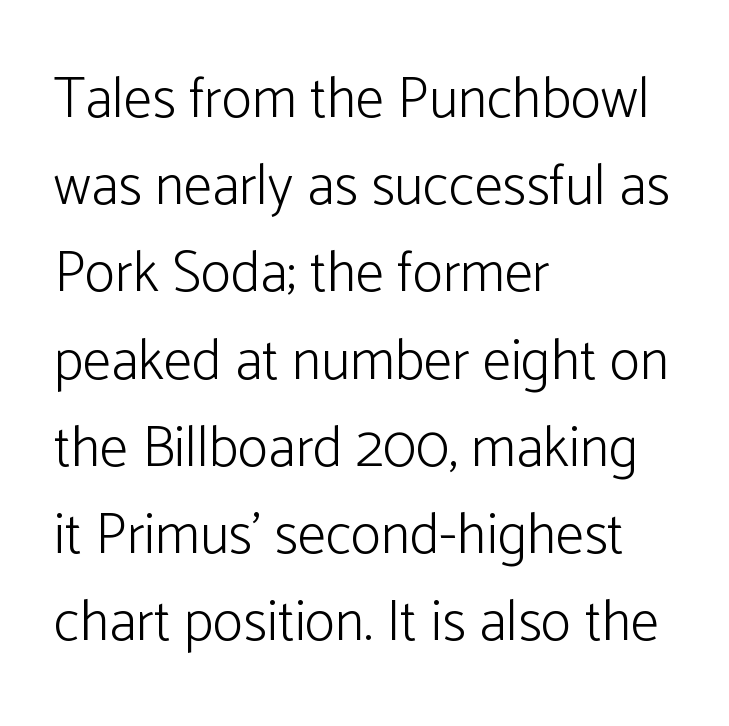
The line-height multiplier appears to be the usual default. Posture: straight, roman, zero tilt. A typesetter would call this proportional, since set widths differ per character. The rendering anchors every line to the left-hand side. Caption: face not bold, strokes unweighted. Underline: absent.
